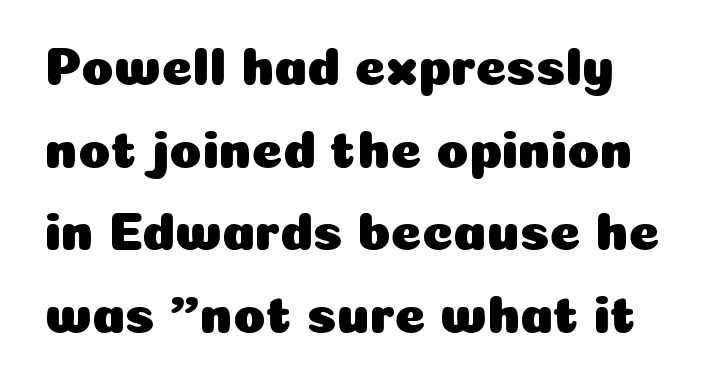
{"serif": "no", "italic": "no", "width": "normal", "stroke_contrast": "low", "x_height": "medium", "monospaced": "no", "underline": "no", "align": "left", "line_spacing": "normal", "line_spacing_ratio": 1.56, "letter_spacing": "normal", "letter_spacing_em": 0.0, "glyph_px": 53}
